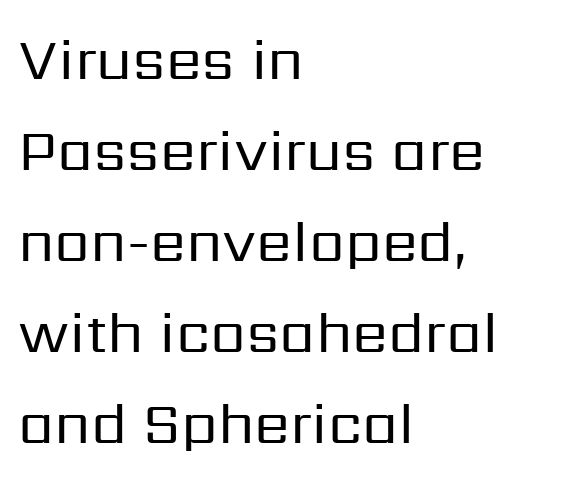
Character widths vary here, with narrow letters taking less room than wide ones. Descenders hang freely into open space. Tracking value appears to be zero — textbook default spacing. The designer went with a sans here, leaving each stem footless. In terms of leading, this rendering sits right in the middle.
